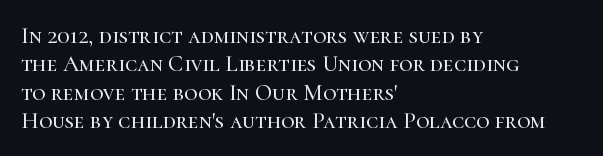
Q: Is the text italic (slanted)? A: No, it is upright.
Q: Is the text underlined? A: No.
Q: How is the paragraph aligned? A: Left-aligned.
Q: Is the spacing between letters normal or unusually wide? A: Normal.
